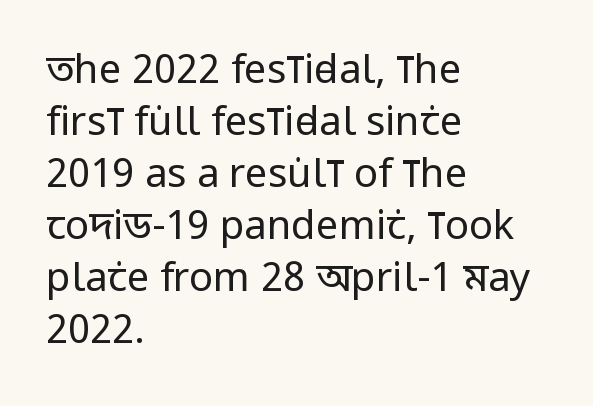
The image shows 40 px regular-weight, condensed sans-serif type, upright; set left-aligned, normal line spacing (1.3x), normal letter spacing, not underlined; low stroke contrast and a large x-height.
